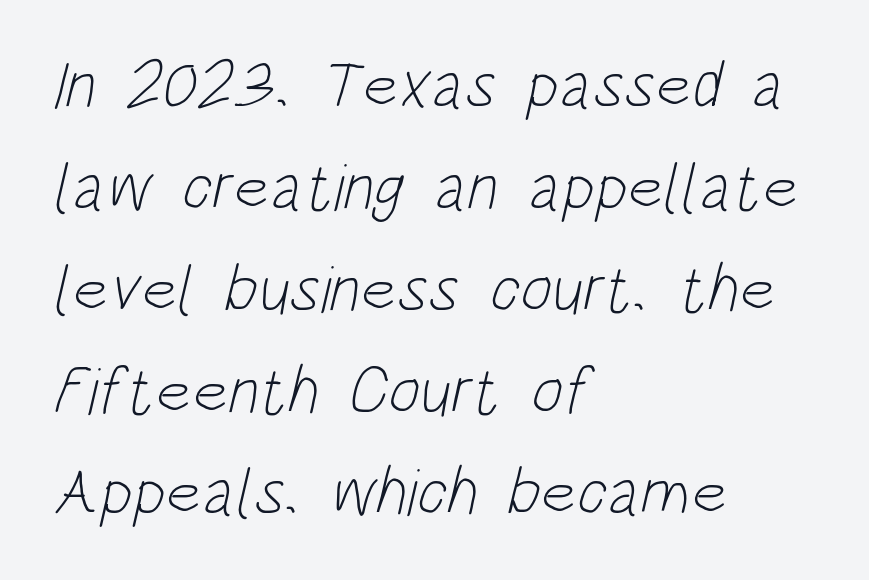
Q: Is the text bold? A: No.
Q: Is the typeface a serif or a sans-serif typeface? A: Sans-serif.
Q: Is the text underlined? A: No.
Q: How is the paragraph aligned? A: Left-aligned.
Q: Is the spacing between letters normal or unusually wide? A: Normal.
Q: Is the spacing between lines tight, normal or loose? A: Normal.
Q: Width (condensed, normal, or wide)? A: Condensed.
Q: Stroke contrast? A: Low.
Q: x-height? A: Large.
Q: Monospaced? A: No.
